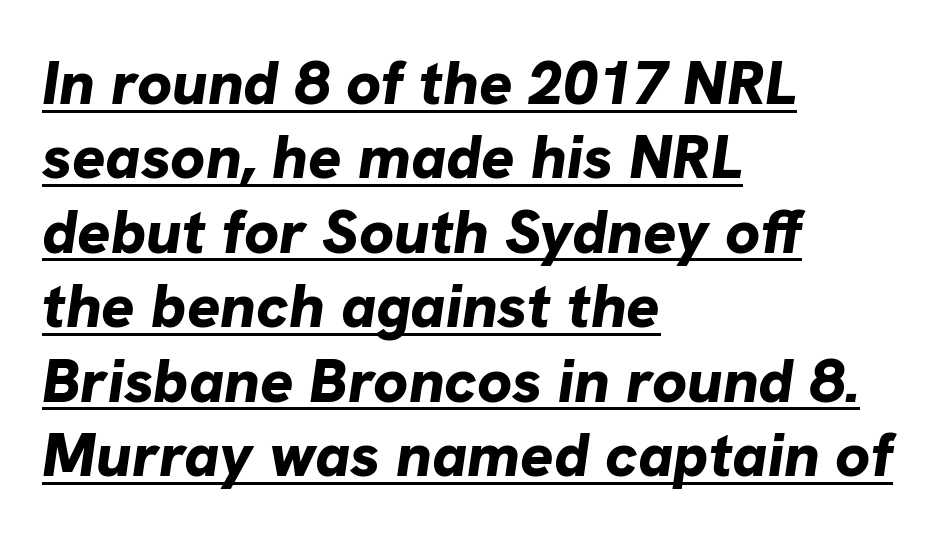
{"italic": "yes", "lean": "right", "slant_degrees": 8, "bold": "yes", "weight": "bold", "width": "normal", "stroke_contrast": "low", "x_height": "medium", "monospaced": "no", "underline": "yes", "align": "left", "line_spacing_ratio": 1.2, "letter_spacing": "normal", "letter_spacing_em": 0.0, "glyph_px": 62}
